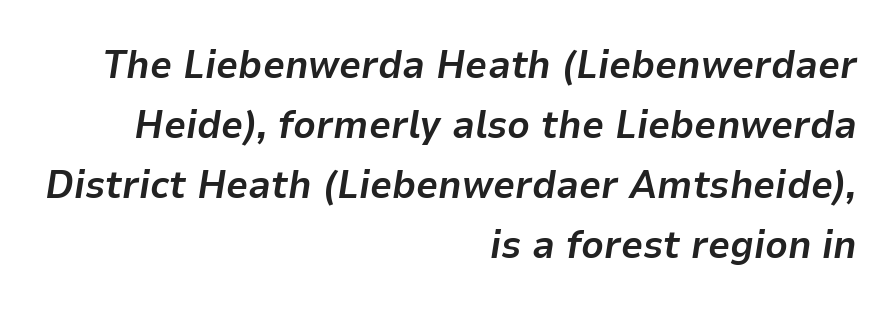
{"italic": "yes", "lean": "right", "slant_degrees": 9, "bold": "yes", "weight": "bold", "width": "normal", "stroke_contrast": "low", "x_height": "medium", "monospaced": "no", "underline": "no", "align": "right", "line_spacing": "normal", "line_spacing_ratio": 1.54, "letter_spacing": "normal", "letter_spacing_em": 0.0, "glyph_px": 39}
